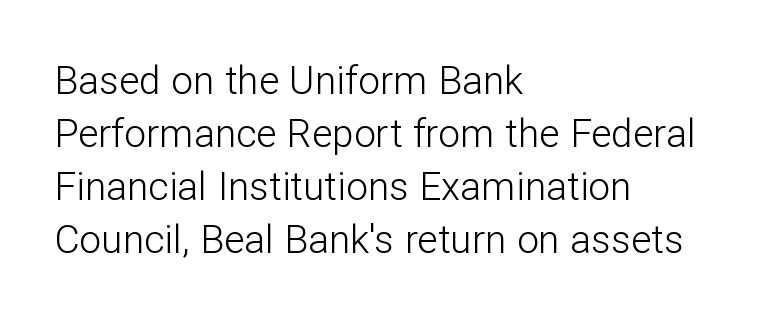
The type family on display is of the sans-serif kind. Each row of text sits above clean, open space. Where is the straight margin? On the left. The face used here is proportionally spaced, like ordinary book or web type. Regular leading. Italic? Not at all — the glyphs are vertical.
